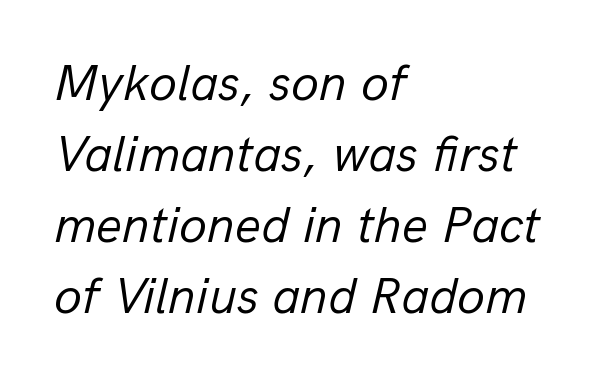
{"italic": "yes", "lean": "right", "slant_degrees": 13, "bold": "no", "weight": "regular", "width": "normal", "stroke_contrast": "low", "x_height": "medium", "monospaced": "no", "underline": "no", "align": "left", "line_spacing": "normal", "line_spacing_ratio": 1.39, "letter_spacing": "normal", "letter_spacing_em": 0.0, "glyph_px": 51}
